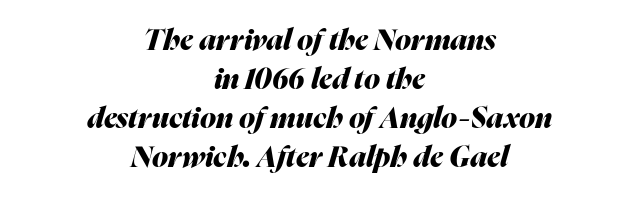
The image shows 29 px heavy type, italic (leaning right); set centered, normal line spacing (1.34x), normal letter spacing, not underlined; medium stroke contrast and a medium x-height.
